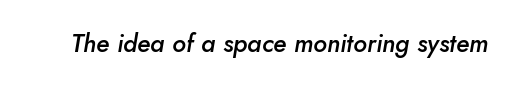
The image shows 25 px text type, italic (leaning right); set normal letter spacing, not underlined.
